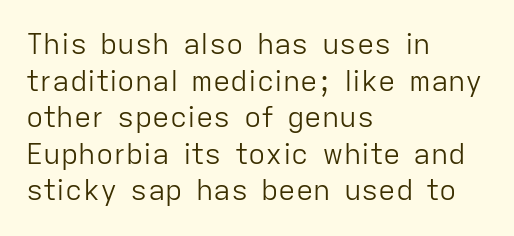
Alignment: flush left. Is the stroke heavy? The answer is a plain regular-or-lighter. These lines are rendered in a variable-pitch font. Lines of text with bare space underneath. Does extra space separate the letters? No, they use regular spacing.
